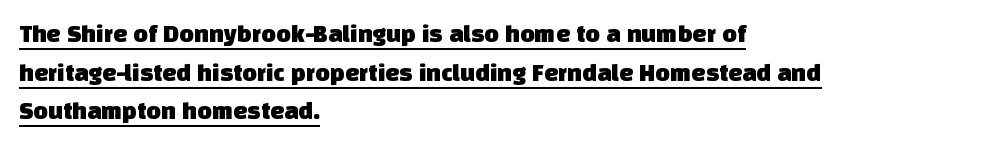
Honestly, the letter spacing is just normal — you wouldn't notice it. The typesetter chose a ragged-right arrangement here. Beneath each row of characters lies a ruled line. Normally led — the rows are evenly, conventionally spaced.
